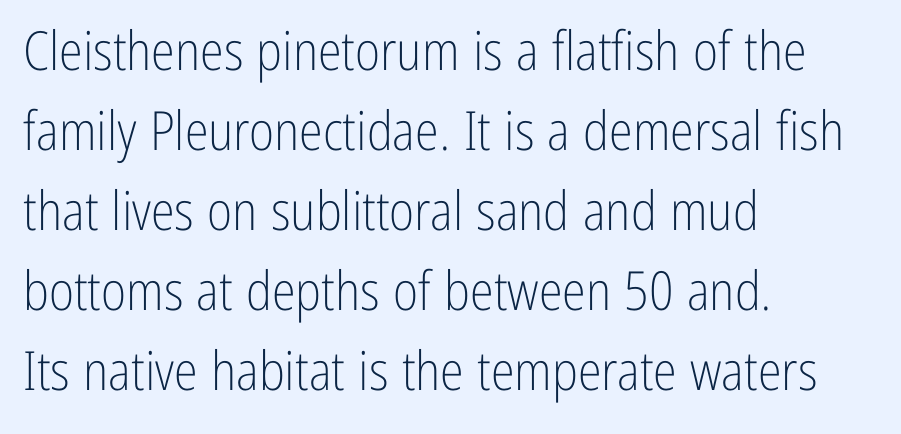
Q: Is the text bold? A: No.
Q: Is the text italic (slanted)? A: No, it is upright.
Q: Is the typeface a serif or a sans-serif typeface? A: Sans-serif.
Q: Is the text underlined? A: No.
Q: How is the paragraph aligned? A: Left-aligned.
Q: Is the spacing between letters normal or unusually wide? A: Normal.
Q: Is the spacing between lines tight, normal or loose? A: Normal.
Q: Width (condensed, normal, or wide)? A: Condensed.
Q: Stroke contrast? A: Low.
Q: x-height? A: Medium.
Q: Monospaced? A: No.
